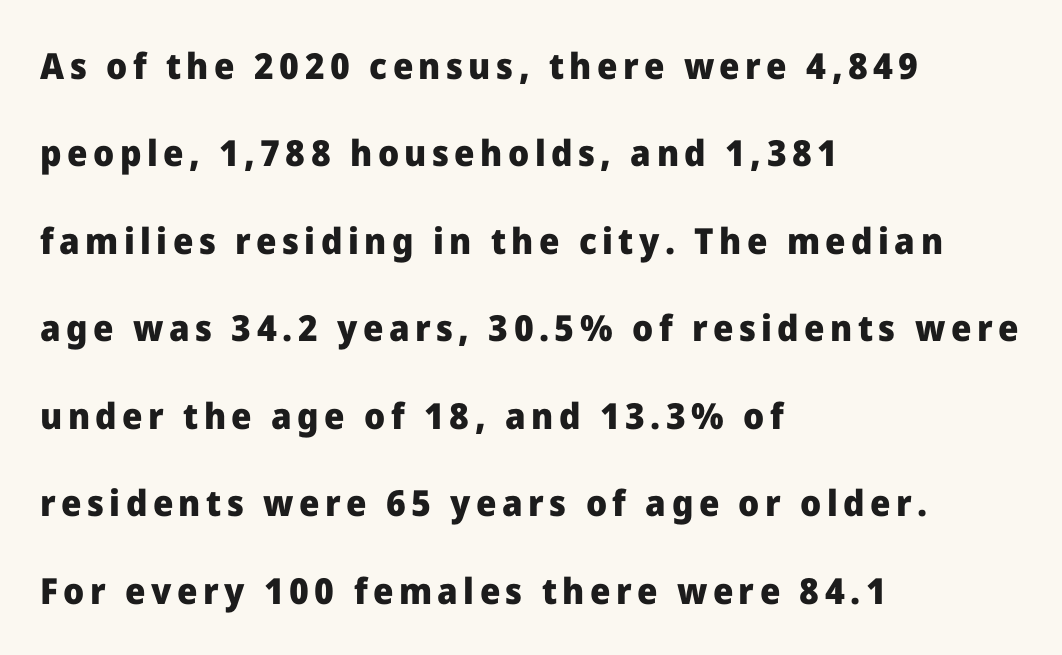
{"serif": "no", "italic": "no", "bold": "yes", "weight": "heavy", "width": "normal", "stroke_contrast": "low", "x_height": "medium", "monospaced": "no", "underline": "no", "align": "left", "line_spacing": "loose", "line_spacing_ratio": 2.43, "glyph_px": 36}
